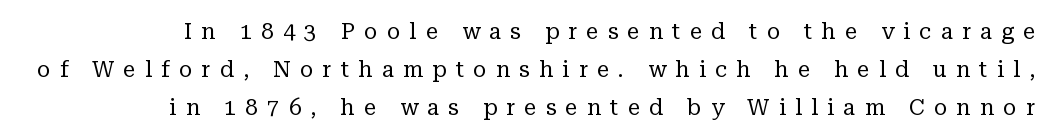
The image shows 22 px text type, upright; set line spacing 1.72x, unusually wide letter spacing (+0.42 em), not underlined.
